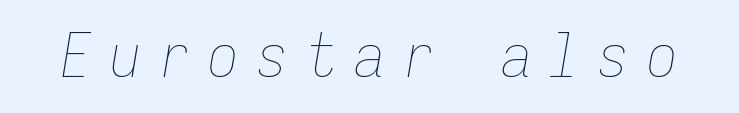
These lines were composed using italics. Honestly, the letter spacing is so wide it's the main thing you notice. Is the type heavy? It reads as light-to-regular instead. The rendering uses typewriter-style spacing with identical character cells.
